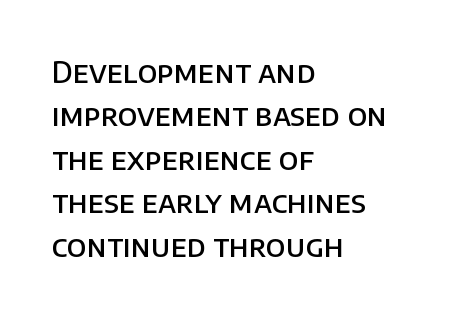
Q: Is the text bold? A: Semi-bold.
Q: Is the text italic (slanted)? A: No, it is upright.
Q: Is the typeface a serif or a sans-serif typeface? A: Sans-serif.
Q: Is the text underlined? A: No.
Q: How is the paragraph aligned? A: Left-aligned.
Q: Is the spacing between letters normal or unusually wide? A: Normal.
Q: Is the spacing between lines tight, normal or loose? A: Normal.
Q: Width (condensed, normal, or wide)? A: Normal.
Q: Stroke contrast? A: Low.
Q: x-height? A: Large.
Q: Monospaced? A: No.
